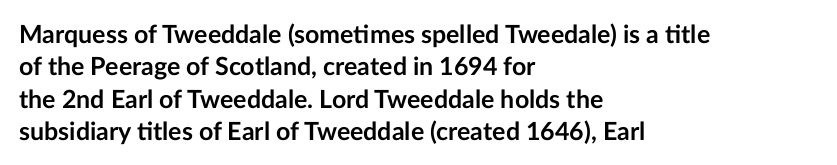
A typesetter would mark this as roman, not italic. The strokes are fattened all the way to bold. Beneath every word, the page is bare. The letters sit at their default tracking, neither squeezed nor spread. Notice how the passage keeps a crisp vertical edge on the left only. The lines sit at an ordinary, default distance from one another.
